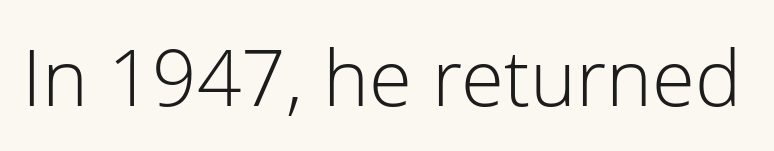
Q: Is the text bold? A: No.
Q: Is the text italic (slanted)? A: No, it is upright.
Q: Is the typeface a serif or a sans-serif typeface? A: Sans-serif.
Q: Is the text underlined? A: No.
Q: Is the spacing between letters normal or unusually wide? A: Normal.
Q: Width (condensed, normal, or wide)? A: Normal.
Q: Stroke contrast? A: Low.
Q: x-height? A: Medium.
Q: Monospaced? A: No.
